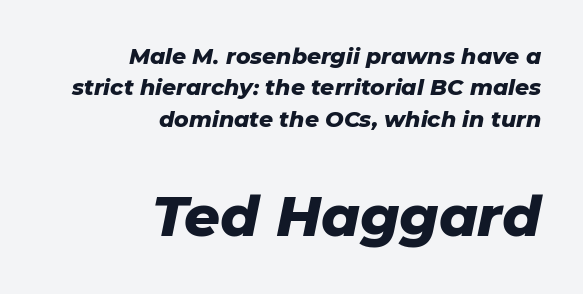
Visually the block forms a straight wall on the right and a jagged coastline on the left. In terms of letterspacing, this is plain default setting. The glyphs have the mass of a bold cut. The face used here is proportionally spaced, like ordinary book or web type.
